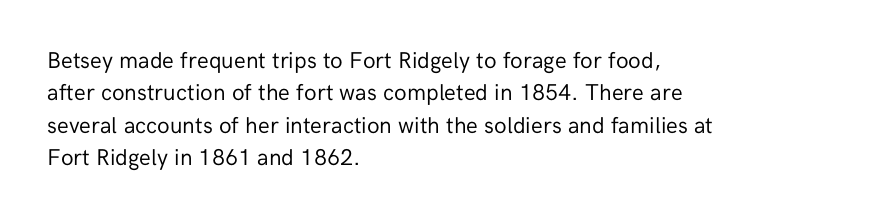
Q: Is the text bold? A: No.
Q: Is the text italic (slanted)? A: No, it is upright.
Q: Is the text underlined? A: No.
Q: How is the paragraph aligned? A: Left-aligned.
Q: Is the spacing between letters normal or unusually wide? A: Normal.
Q: Is the spacing between lines tight, normal or loose? A: Normal.
